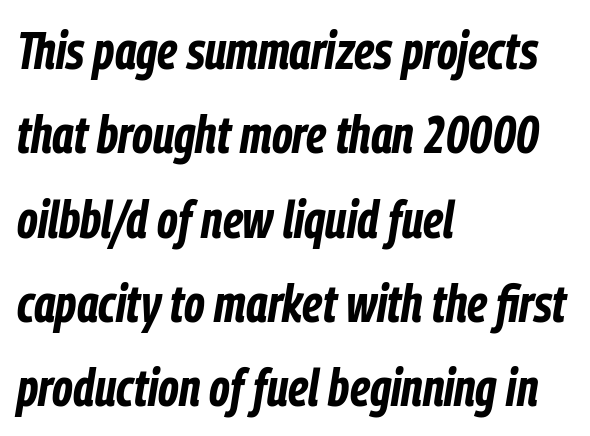
The rendering uses natural spacing where letterforms have individual widths. Just letters on the line, the space beneath them empty. The whole block is typeset with a tilt. Summary of vertical rhythm: regular, with standard interline spacing. Look at the stroke-to-counter ratio: heavy, a bold. Characters follow at the spacing the type designer built in.
